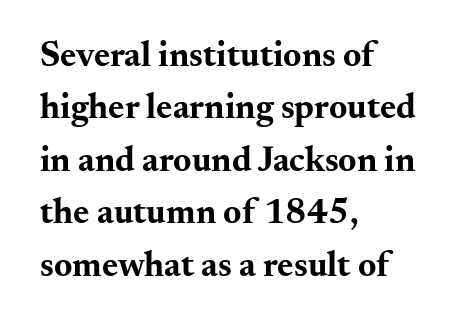
Horizontally, the lines are justified to the leading edge only. Note the varied advance widths — an 'i' is clearly narrower than an 'm'. Does the leading feel generous? No, just average. Examine the stroke ends and you'll spot serifs. The area under the type is left untouched. Emphasis by weight is at full strength: bold.
